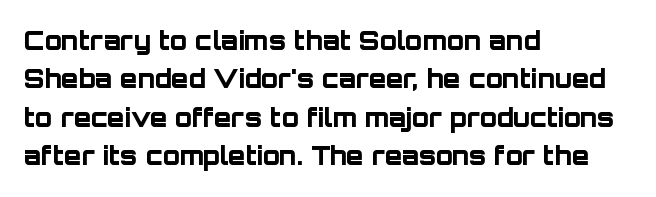
Q: Is the text bold? A: Yes.
Q: Is the text italic (slanted)? A: No, it is upright.
Q: Is the text underlined? A: No.
Q: How is the paragraph aligned? A: Left-aligned.
Q: Is the spacing between letters normal or unusually wide? A: Normal.
Q: Is the spacing between lines tight, normal or loose? A: Normal.
